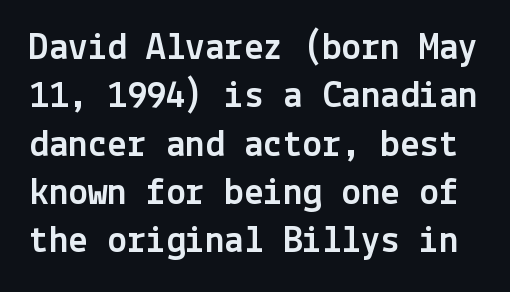
Q: Is the text italic (slanted)? A: No, it is upright.
Q: Is the typeface a serif or a sans-serif typeface? A: Sans-serif.
Q: Is the text underlined? A: No.
Q: Is the spacing between letters normal or unusually wide? A: Normal.
Q: Width (condensed, normal, or wide)? A: Normal.
Q: x-height? A: Medium.
